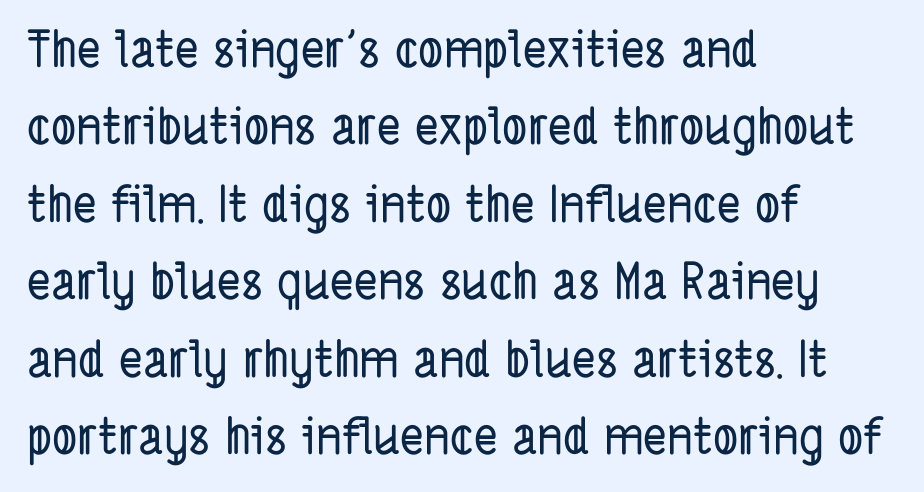
The image shows 50 px condensed sans-serif type; set left-aligned, normal line spacing (1.55x), normal letter spacing, not underlined; low stroke contrast and a medium x-height.
